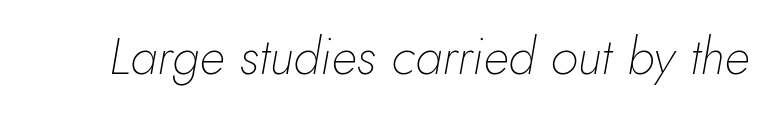
Q: Is the text bold? A: No.
Q: Is the text italic (slanted)? A: Yes, it leans right by about 10 degrees.
Q: Is the text underlined? A: No.
Q: Is the spacing between letters normal or unusually wide? A: Normal.
Q: Width (condensed, normal, or wide)? A: Normal.
Q: Stroke contrast? A: Low.
Q: x-height? A: Small.
Q: Monospaced? A: No.
